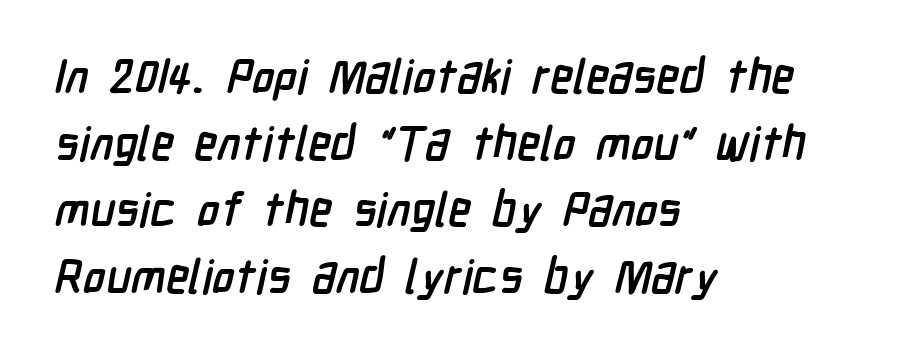
{"serif": "no", "bold": "yes", "weight": "semibold", "width": "condensed", "stroke_contrast": "low", "x_height": "medium", "monospaced": "no", "underline": "no", "align": "left", "line_spacing": "normal", "line_spacing_ratio": 1.42, "letter_spacing": "normal", "letter_spacing_em": 0.0, "glyph_px": 47}
